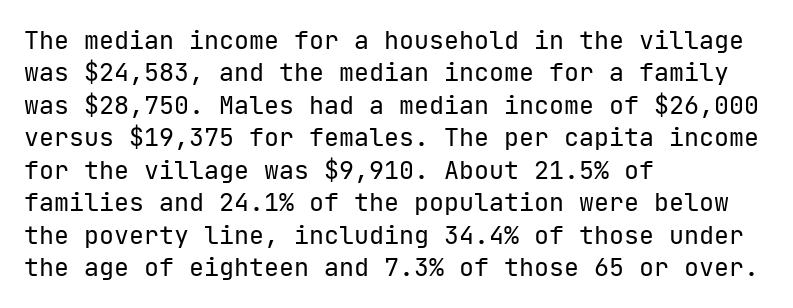
{"italic": "no", "bold": "no", "underline": "no", "align": "left", "line_spacing": "normal", "line_spacing_ratio": 1.3, "letter_spacing": "normal", "letter_spacing_em": 0.0, "glyph_px": 25}
